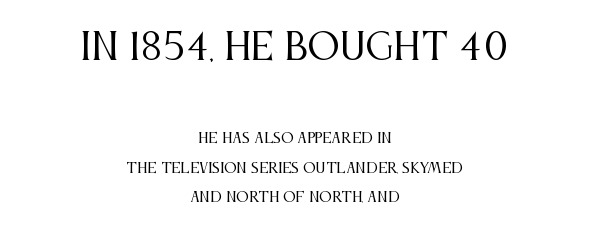
{"serif": "yes", "italic": "no", "bold": "no", "weight": "regular", "width": "condensed", "stroke_contrast": "medium", "x_height": "large", "monospaced": "no", "underline": "no", "align": "center", "line_spacing": "loose", "line_spacing_ratio": 2.1, "letter_spacing": "normal", "letter_spacing_em": 0.0, "larger_block": "first", "size_ratio": 2.57, "glyph_px": 36}
